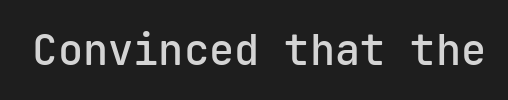
Do the characters align in a grid? Yes, the font is monospaced. Type without underlining. The line texture is even and compact thanks to regular tracking. These words are printed semibold, heavier than regular yet not bold. You can tell from the bare stems that sans-serif type was used. The font's upright variant was chosen for this text.
